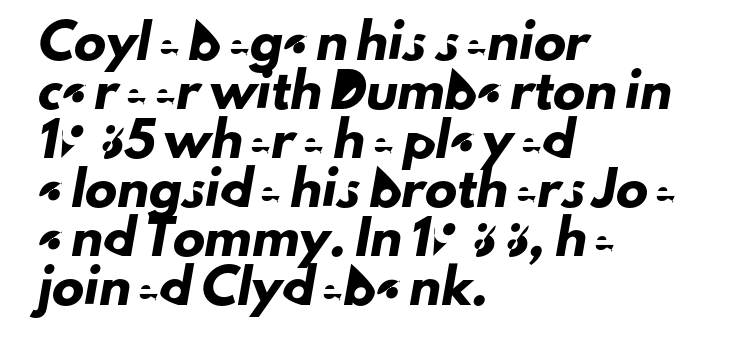
{"serif": "no", "width": "normal", "stroke_contrast": "low", "x_height": "small", "monospaced": "no", "underline": "no", "align": "left", "line_spacing": "normal", "line_spacing_ratio": 1.53, "letter_spacing": "normal", "letter_spacing_em": 0.0, "glyph_px": 32}
